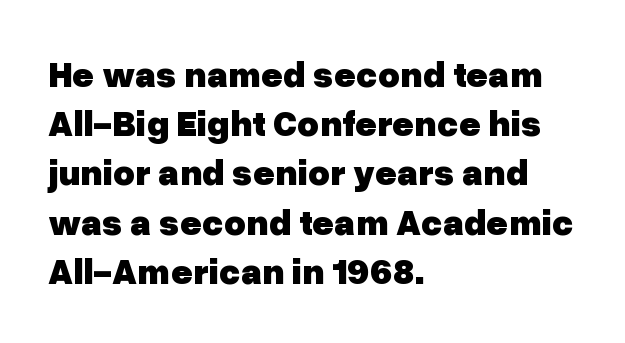
Q: Is the text bold? A: Yes.
Q: Is the text italic (slanted)? A: No, it is upright.
Q: Is the typeface a serif or a sans-serif typeface? A: Sans-serif.
Q: Is the text underlined? A: No.
Q: How is the paragraph aligned? A: Left-aligned.
Q: Is the spacing between letters normal or unusually wide? A: Normal.
Q: Is the spacing between lines tight, normal or loose? A: Normal.
Q: Width (condensed, normal, or wide)? A: Normal.
Q: Stroke contrast? A: Low.
Q: x-height? A: Medium.
Q: Monospaced? A: No.
